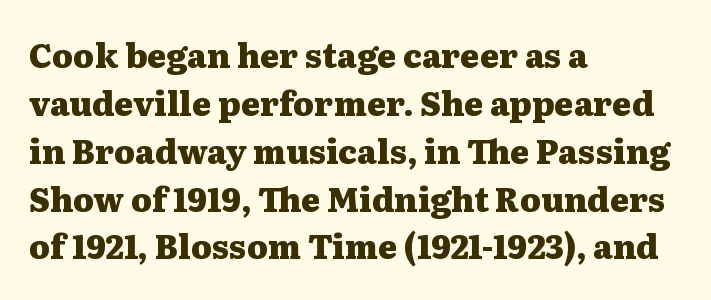
Q: Is the text bold? A: Yes.
Q: Is the text italic (slanted)? A: No, it is upright.
Q: Is the typeface a serif or a sans-serif typeface? A: Serif.
Q: Is the text underlined? A: No.
Q: How is the paragraph aligned? A: Left-aligned.
Q: Is the spacing between letters normal or unusually wide? A: Normal.
Q: Is the spacing between lines tight, normal or loose? A: Normal.
Q: Width (condensed, normal, or wide)? A: Wide.
Q: Stroke contrast? A: Medium.
Q: x-height? A: Medium.
Q: Monospaced? A: No.
